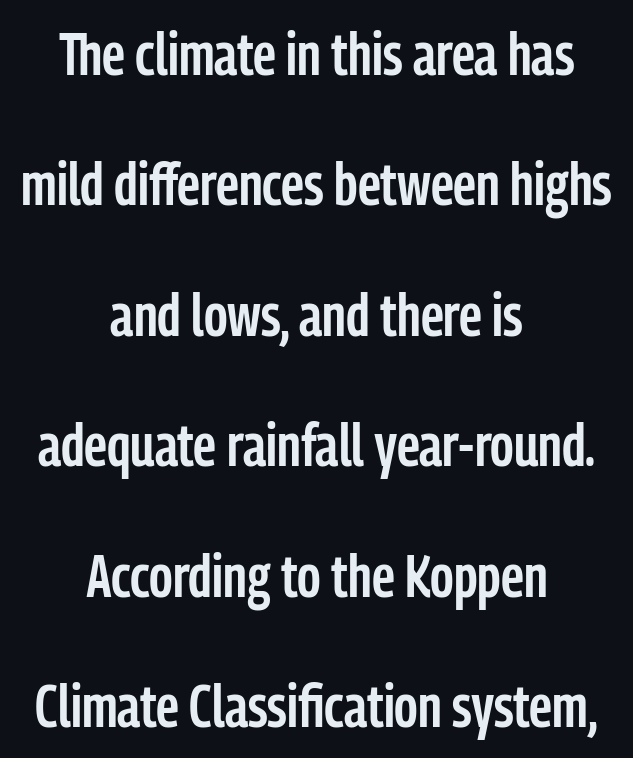
Q: Is the text bold? A: Semi-bold.
Q: Is the text italic (slanted)? A: No, it is upright.
Q: Is the typeface a serif or a sans-serif typeface? A: Sans-serif.
Q: Is the text underlined? A: No.
Q: How is the paragraph aligned? A: Centered.
Q: Is the spacing between letters normal or unusually wide? A: Normal.
Q: Is the spacing between lines tight, normal or loose? A: Loose.
Q: Width (condensed, normal, or wide)? A: Condensed.
Q: Stroke contrast? A: Low.
Q: x-height? A: Medium.
Q: Monospaced? A: No.
